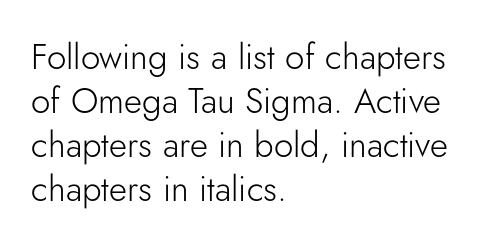
{"serif": "no", "italic": "no", "bold": "no", "weight": "light", "width": "normal", "stroke_contrast": "low", "x_height": "small", "monospaced": "no", "underline": "no", "align": "left", "line_spacing": "normal", "line_spacing_ratio": 1.26, "letter_spacing": "normal", "letter_spacing_em": 0.0, "glyph_px": 35}
